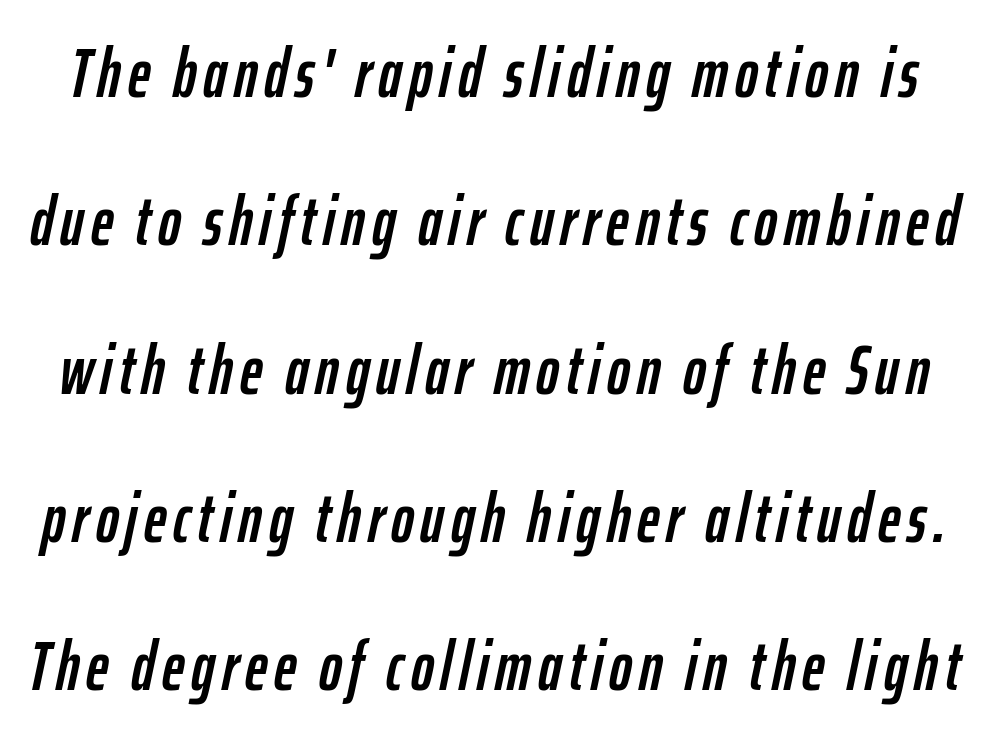
{"italic": "yes", "lean": "right", "slant_degrees": 12, "width": "condensed", "stroke_contrast": "low", "x_height": "medium", "monospaced": "no", "underline": "no", "line_spacing": "loose", "line_spacing_ratio": 2.15, "glyph_px": 69}
